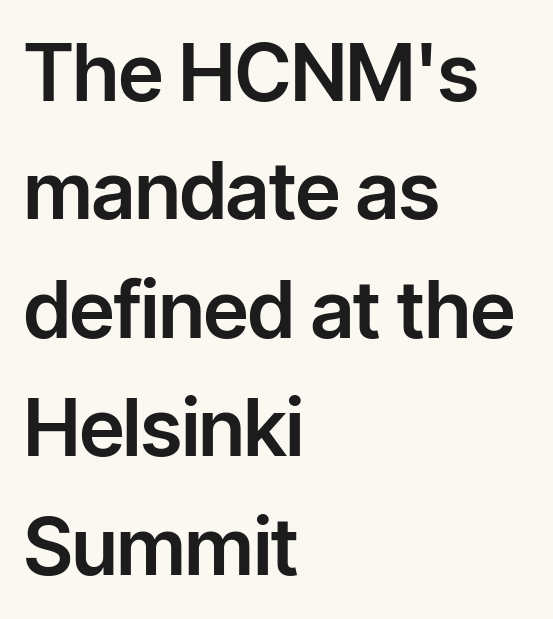
The image shows 79 px sans-serif type, upright; set left-aligned, normal line spacing (1.5x), normal letter spacing, not underlined; low stroke contrast and a medium x-height.
